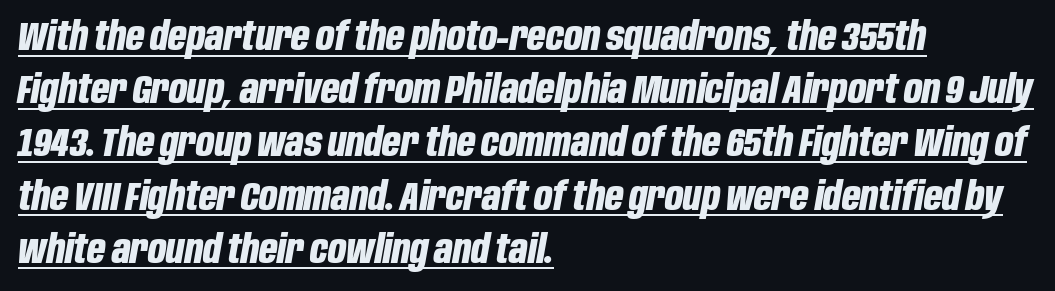
The image shows 40 px bold, condensed type, italic (leaning right); set left-aligned, normal line spacing (1.33x), normal letter spacing, underlined; low stroke contrast and a large x-height.
